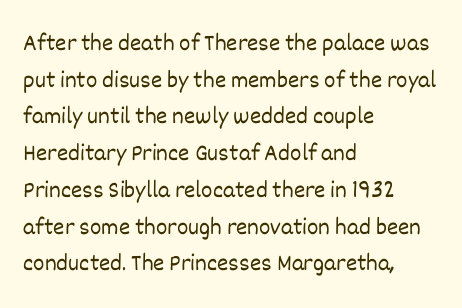
{"italic": "no", "bold": "no", "underline": "no", "align": "left", "line_spacing": "normal", "line_spacing_ratio": 1.53, "letter_spacing": "normal", "letter_spacing_em": 0.0, "glyph_px": 24}
